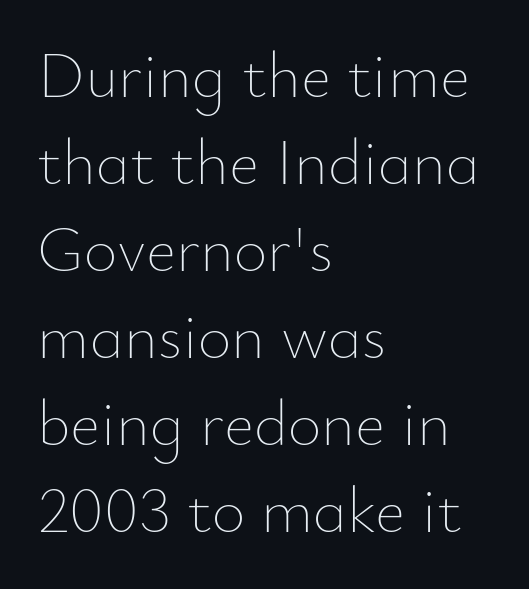
Q: Is the text bold? A: No.
Q: Is the text italic (slanted)? A: No, it is upright.
Q: Is the text underlined? A: No.
Q: How is the paragraph aligned? A: Left-aligned.
Q: Is the spacing between letters normal or unusually wide? A: Normal.
Q: Is the spacing between lines tight, normal or loose? A: Normal.
Q: Width (condensed, normal, or wide)? A: Normal.
Q: Stroke contrast? A: Low.
Q: x-height? A: Small.
Q: Monospaced? A: No.
